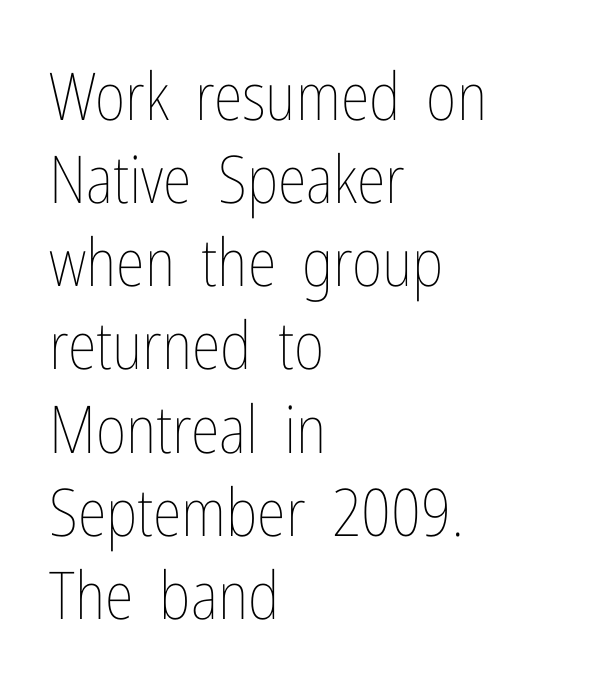
The specimen reads as upright at a glance. This rendering leaves character spacing at its baseline value. Notice how descenders clear the ascenders below comfortably — that's standard leading. Weight: regular or lighter. The text block is weighted toward the left margin, trailing off unevenly rightward. Think of a printed novel: that variable character pitch is what you see here.
